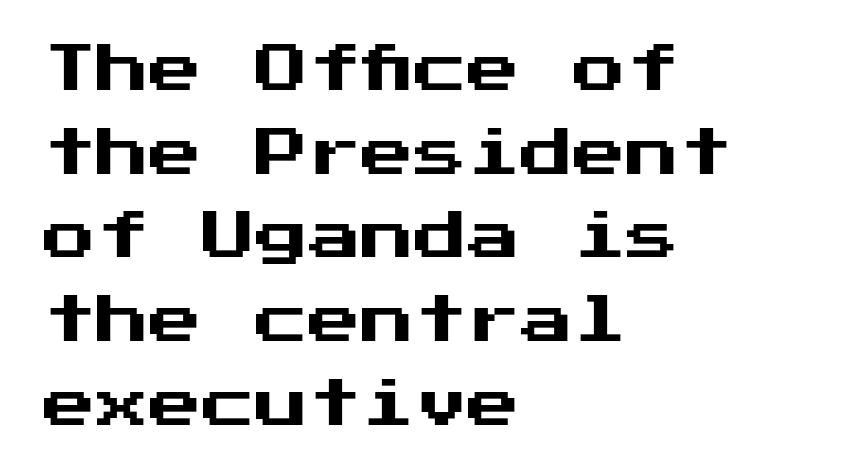
The image shows 53 px sans-serif type, upright; set left-aligned, normal line spacing (1.58x), normal letter spacing, not underlined; medium stroke contrast and a medium x-height.
